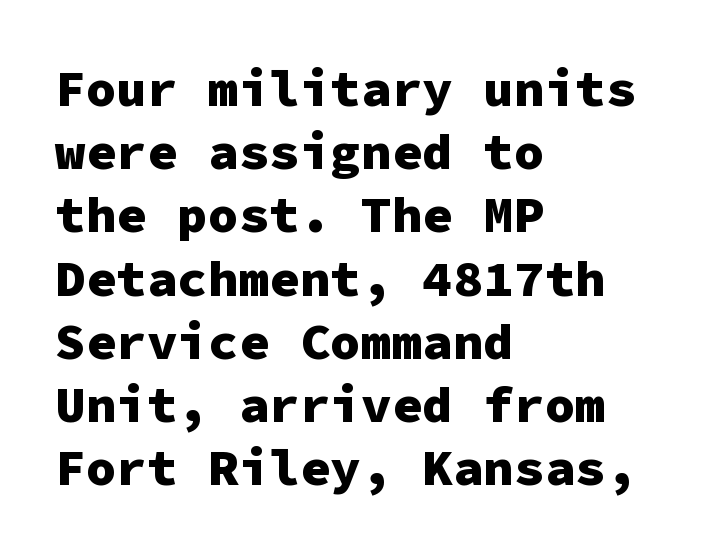
Q: Is the text bold? A: Yes.
Q: Is the text italic (slanted)? A: No, it is upright.
Q: Is the typeface a serif or a sans-serif typeface? A: Sans-serif.
Q: Is the text underlined? A: No.
Q: How is the paragraph aligned? A: Left-aligned.
Q: Is the spacing between letters normal or unusually wide? A: Normal.
Q: Width (condensed, normal, or wide)? A: Normal.
Q: Stroke contrast? A: Low.
Q: x-height? A: Medium.
Q: Monospaced? A: Yes.
